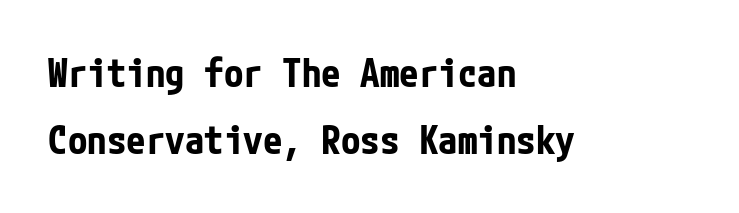
{"serif": "no", "italic": "no", "bold": "yes", "weight": "bold", "width": "condensed", "stroke_contrast": "low", "x_height": "medium", "underline": "no", "align": "left", "line_spacing_ratio": 1.72, "letter_spacing": "normal", "letter_spacing_em": 0.0, "glyph_px": 39}
